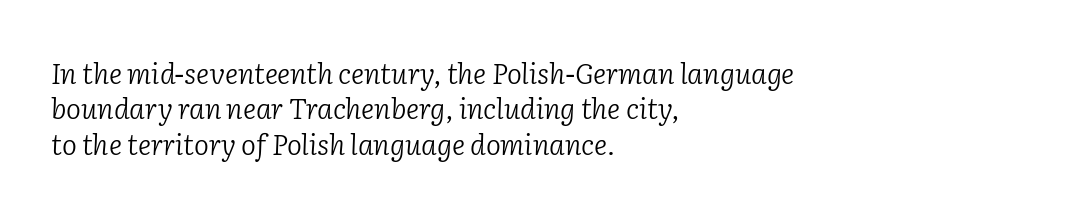
{"serif": "yes", "italic": "yes", "lean": "right", "slant_degrees": 2, "bold": "no", "weight": "light", "width": "normal", "stroke_contrast": "low", "x_height": "medium", "monospaced": "no", "underline": "no", "align": "left", "line_spacing": "normal", "line_spacing_ratio": 1.26, "letter_spacing": "normal", "letter_spacing_em": 0.0, "glyph_px": 28}
